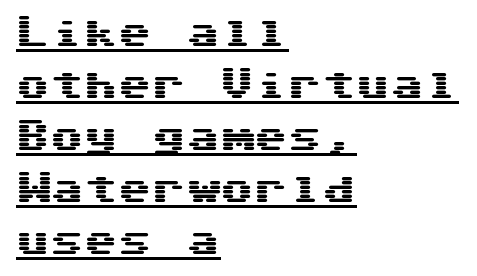
The image shows 34 px wide sans-serif type, upright; set left-aligned, normal line spacing (1.53x), normal letter spacing, underlined; medium stroke contrast and a medium x-height.
